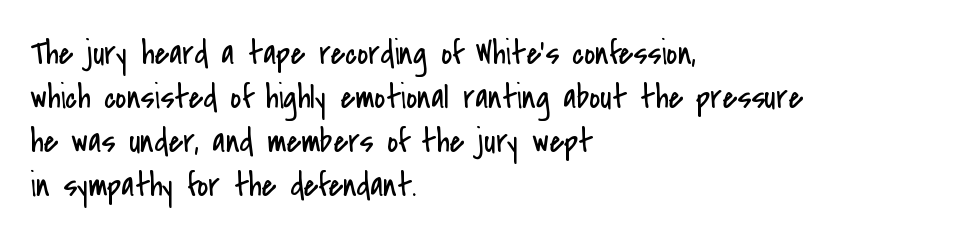
{"serif": "no", "italic": "no", "bold": "no", "weight": "regular", "width": "condensed", "stroke_contrast": "low", "x_height": "small", "monospaced": "no", "underline": "no", "align": "left", "line_spacing": "normal", "line_spacing_ratio": 1.29, "letter_spacing": "normal", "letter_spacing_em": 0.0, "glyph_px": 34}
